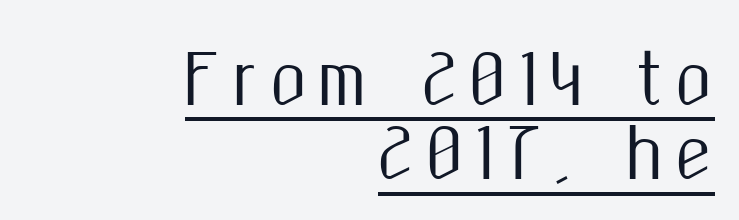
Q: Is the text italic (slanted)? A: No, it is upright.
Q: Is the typeface a serif or a sans-serif typeface? A: Sans-serif.
Q: Is the text underlined? A: Yes.
Q: How is the paragraph aligned? A: Right-aligned.
Q: Is the spacing between lines tight, normal or loose? A: Tight.
Q: Width (condensed, normal, or wide)? A: Condensed.
Q: Stroke contrast? A: Medium.
Q: x-height? A: Medium.
Q: Monospaced? A: No.
